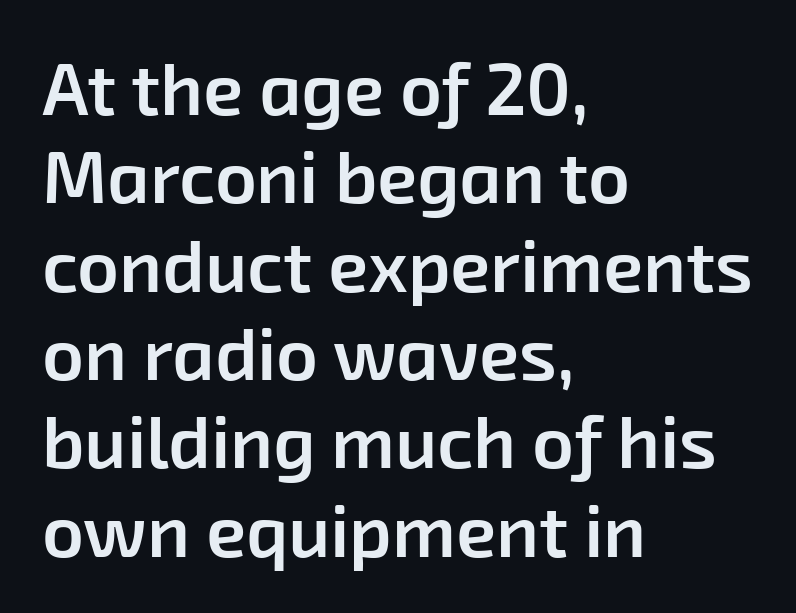
{"serif": "no", "bold": "semi", "weight": "semibold", "width": "normal", "stroke_contrast": "low", "x_height": "medium", "monospaced": "no", "underline": "no", "align": "left", "line_spacing_ratio": 1.21, "letter_spacing": "normal", "letter_spacing_em": 0.0, "glyph_px": 73}
